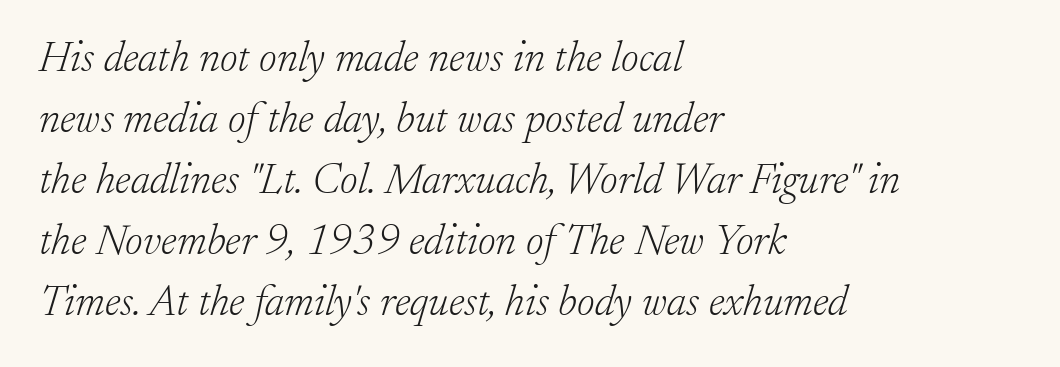
Italic? Definitely — the glyphs are oblique. The block of text has a typical density, with ordinary space between rows. The horizontal fit of the characters is conventional and even. Leftover space on each line is placed entirely after the last word. Classification — serif.
